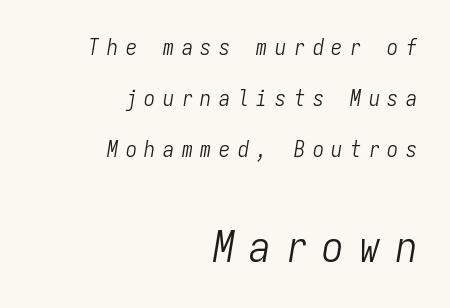
Q: Is the text bold? A: No.
Q: Is the text italic (slanted)? A: Yes, it leans right by about 9 degrees.
Q: Is the text underlined? A: No.
Q: How is the paragraph aligned? A: Right-aligned.
Q: Is the spacing between letters normal or unusually wide? A: Unusually wide.
Q: Is the spacing between lines tight, normal or loose? A: Loose.
Q: Which block of text is set in a larger size, the first (top) or the second (bottom)? A: The second (bottom) one.
Q: Width (condensed, normal, or wide)? A: Condensed.
Q: Stroke contrast? A: Low.
Q: x-height? A: Medium.
Q: Monospaced? A: Yes.
